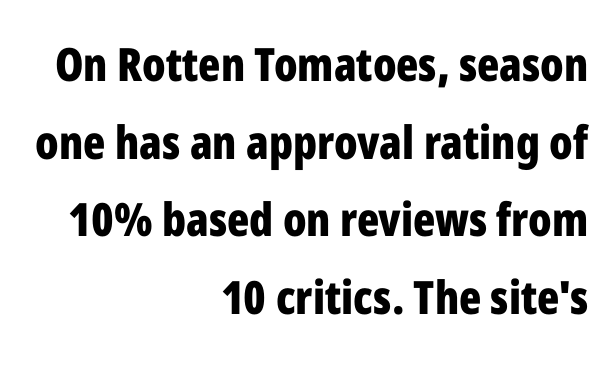
The image shows 46 px bold, condensed sans-serif type, upright; set right-aligned, normal line spacing (1.69x), normal letter spacing, not underlined; low stroke contrast and a medium x-height.
